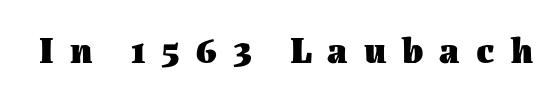
{"italic": "no", "bold": "yes", "weight": "heavy", "width": "normal", "stroke_contrast": "medium", "x_height": "medium", "monospaced": "no", "underline": "no", "letter_spacing": "wide", "letter_spacing_em": 0.43, "glyph_px": 37}
